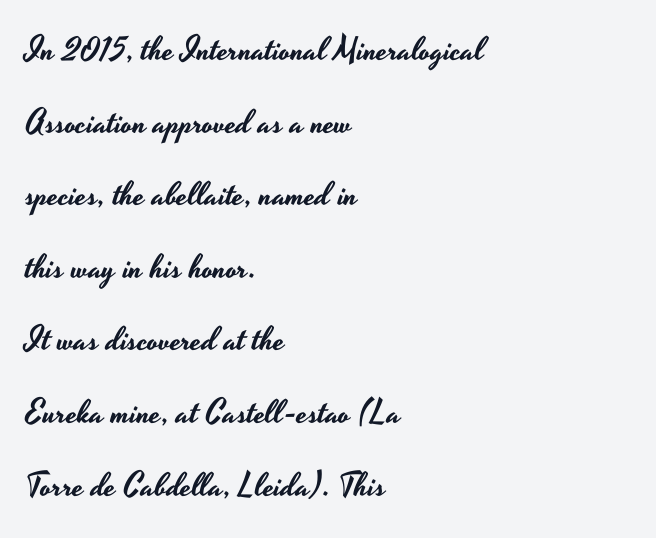
Q: Is the text italic (slanted)? A: Yes.
Q: Is the typeface a serif or a sans-serif typeface? A: Sans-serif.
Q: Is the text underlined? A: No.
Q: How is the paragraph aligned? A: Left-aligned.
Q: Is the spacing between letters normal or unusually wide? A: Normal.
Q: Is the spacing between lines tight, normal or loose? A: Loose.
Q: Width (condensed, normal, or wide)? A: Wide.
Q: Stroke contrast? A: Low.
Q: x-height? A: Small.
Q: Monospaced? A: No.
